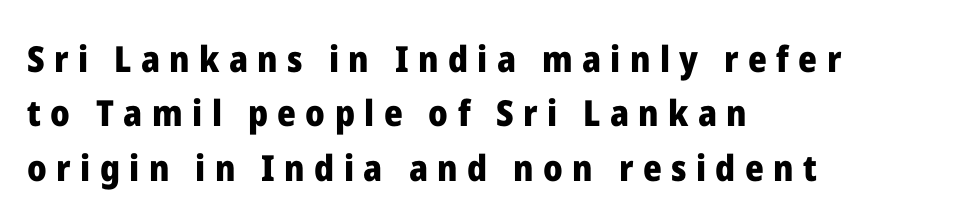
{"serif": "no", "italic": "no", "bold": "yes", "weight": "heavy", "width": "normal", "stroke_contrast": "low", "x_height": "medium", "monospaced": "no", "underline": "no", "align": "left", "line_spacing": "normal", "line_spacing_ratio": 1.51, "letter_spacing": "wide", "letter_spacing_em": 0.26, "glyph_px": 36}
